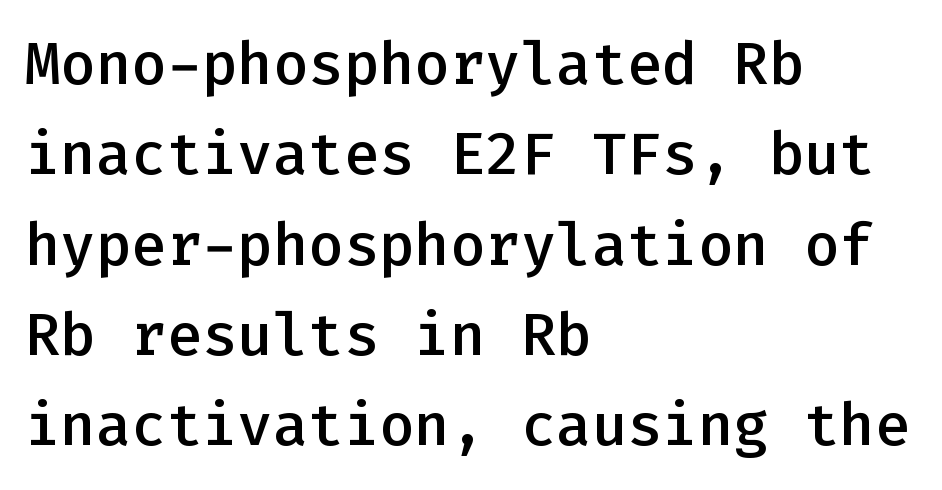
{"serif": "no", "italic": "no", "bold": "semi", "weight": "semibold", "width": "normal", "stroke_contrast": "low", "x_height": "medium", "monospaced": "yes", "underline": "no", "align": "left", "line_spacing": "normal", "line_spacing_ratio": 1.53, "letter_spacing": "normal", "letter_spacing_em": 0.0, "glyph_px": 59}
